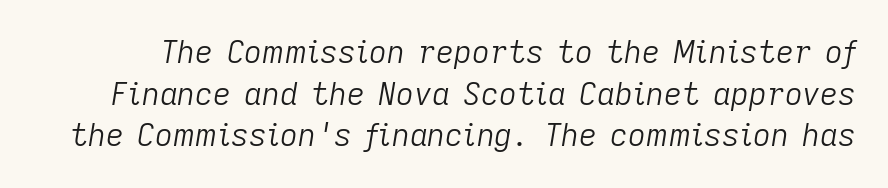
The image shows 31 px light type, italic (leaning right); set normal line spacing (1.34x), normal letter spacing, not underlined; low stroke contrast and a medium x-height.
